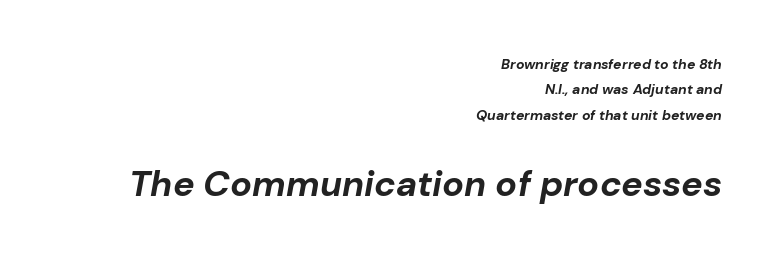
In terms of letterspacing, this is plain default setting. The passage shown is emphatically bold. This sample uses an oblique cut, with every glyph tilted off the vertical. The rendering enlarges the type as you move from the upper chunk to the lower. You could not count columns in this text — the font is proportionally spaced. The strip under each line holds only bare page.
